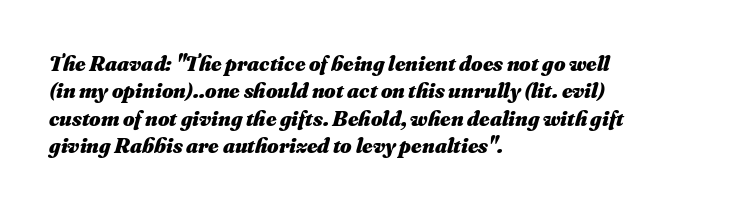
{"italic": "yes", "lean": "right", "slant_degrees": 16, "bold": "yes", "underline": "no", "align": "left", "line_spacing_ratio": 1.24, "letter_spacing": "normal", "letter_spacing_em": 0.0, "glyph_px": 22}
